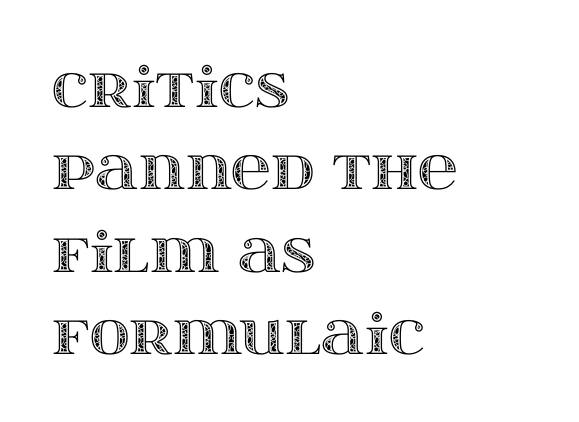
Lines of text with bare space underneath. Here the designer chose a conventional face with non-uniform glyph widths. Vertical strokes here are truly vertical. Typeset ragged right — the left edge is the straight one.
